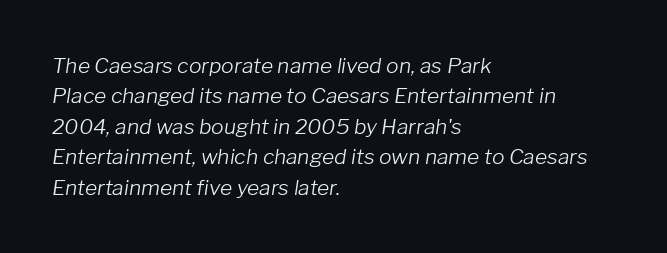
In terms of leading, this rendering sits right in the middle. Default kerning and tracking; the words read as compact shapes. It's the slanting kind of type. Each row of text sits above clean, open space. All the whitespace from short lines collects on the right. Compared with a typical body face, this is equally light or lighter still.
